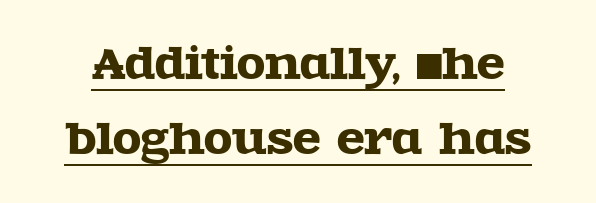
{"serif": "yes", "italic": "no", "width": "wide", "x_height": "large", "monospaced": "no", "underline": "yes", "line_spacing_ratio": 1.84, "letter_spacing": "normal", "letter_spacing_em": 0.0, "glyph_px": 41}
